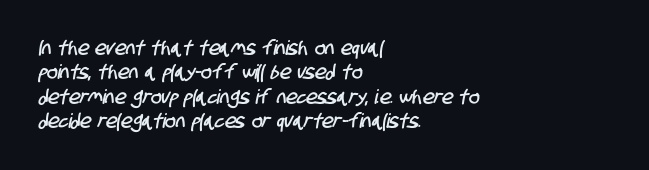
Q: Is the text underlined? A: No.
Q: How is the paragraph aligned? A: Left-aligned.
Q: Is the spacing between letters normal or unusually wide? A: Normal.
